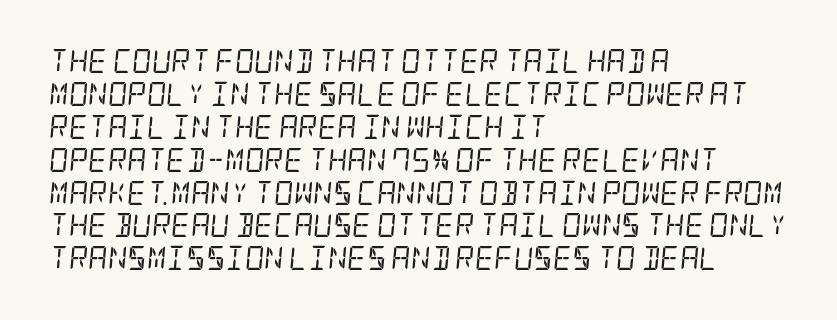
Q: Is the text bold? A: No.
Q: Is the text italic (slanted)? A: Yes, it leans right by about 5 degrees.
Q: Is the text underlined? A: No.
Q: How is the paragraph aligned? A: Left-aligned.
Q: Is the spacing between letters normal or unusually wide? A: Normal.
Q: Is the spacing between lines tight, normal or loose? A: Normal.
